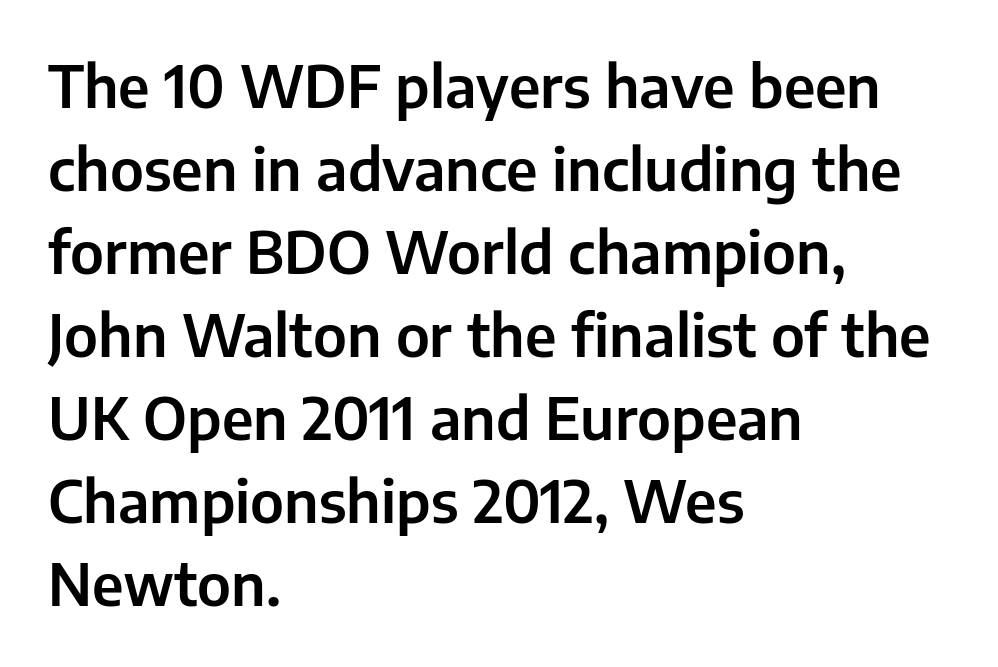
{"serif": "no", "italic": "no", "width": "normal", "stroke_contrast": "low", "x_height": "medium", "monospaced": "no", "underline": "no", "align": "left", "line_spacing": "normal", "line_spacing_ratio": 1.43, "letter_spacing": "normal", "letter_spacing_em": 0.0, "glyph_px": 58}
